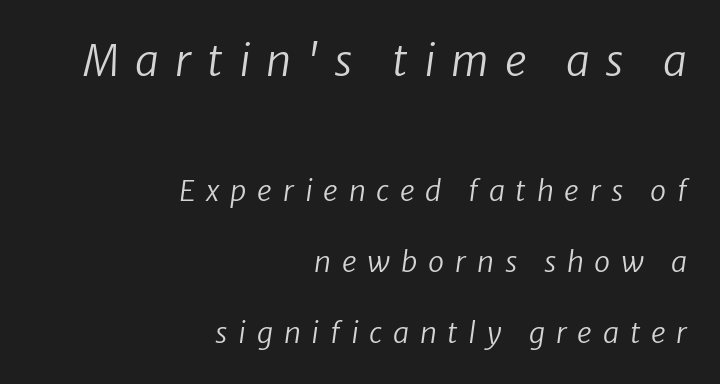
{"serif": "no", "bold": "no", "weight": "regular", "width": "normal", "stroke_contrast": "low", "x_height": "medium", "monospaced": "no", "underline": "no", "align": "right", "line_spacing": "loose", "line_spacing_ratio": 2.44, "letter_spacing": "wide", "letter_spacing_em": 0.37, "larger_block": "first", "size_ratio": 1.48, "glyph_px": 43}
